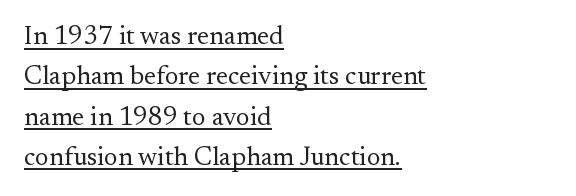
Vertical stems look standard width or narrower in stroke. Looks like someone drew a line under every word here. A normal amount of white space separates one row of letters from the next. One-word summary of the alignment: left. No italicization has been applied; the sample stays upright. In terms of letterspacing, this is plain default setting.
